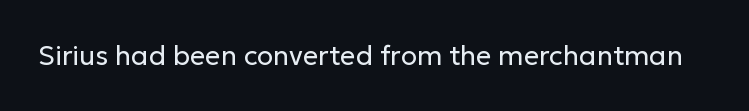
Has an underline been added? It has not. The type is set solid horizontally, with unmodified tracking. The characters are drawn with everyday or finer stroke widths. Every character sits straight up, as roman type does.
